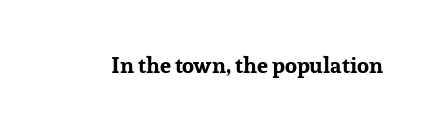
Short note: letters normally spaced. Words float on clear page, feet unadorned. The letters stand upright; this is a roman face. Heavy, bold letterforms.
